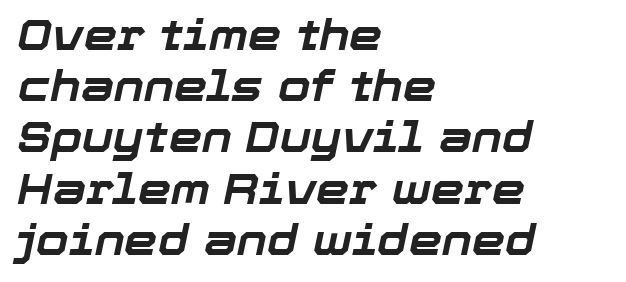
{"italic": "yes", "lean": "right", "slant_degrees": 12, "bold": "yes", "weight": "bold", "width": "normal", "stroke_contrast": "low", "x_height": "medium", "monospaced": "no", "underline": "no", "align": "left", "line_spacing_ratio": 1.22, "letter_spacing": "normal", "letter_spacing_em": 0.0, "glyph_px": 42}
